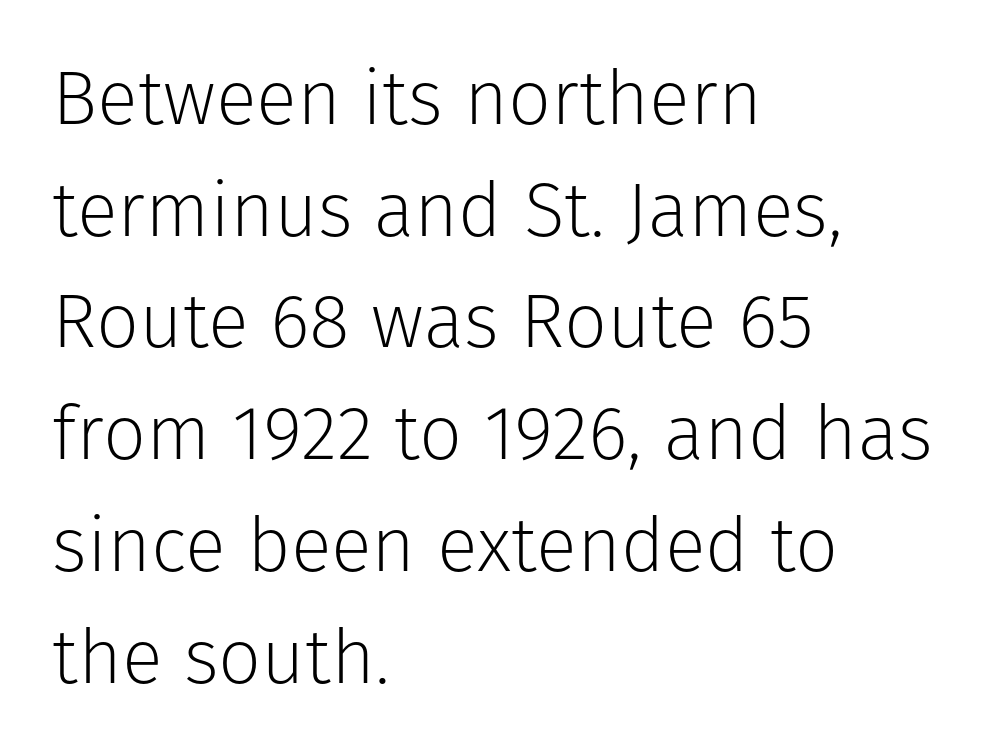
Q: Is the text bold? A: No.
Q: Is the text italic (slanted)? A: No, it is upright.
Q: Is the typeface a serif or a sans-serif typeface? A: Sans-serif.
Q: Is the text underlined? A: No.
Q: How is the paragraph aligned? A: Left-aligned.
Q: Is the spacing between letters normal or unusually wide? A: Normal.
Q: Is the spacing between lines tight, normal or loose? A: Normal.
Q: Width (condensed, normal, or wide)? A: Normal.
Q: Stroke contrast? A: Low.
Q: x-height? A: Medium.
Q: Monospaced? A: No.
